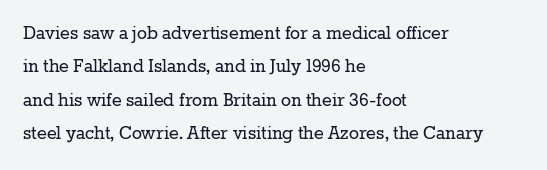
Q: Is the text bold? A: No.
Q: Is the text italic (slanted)? A: No, it is upright.
Q: Is the text underlined? A: No.
Q: How is the paragraph aligned? A: Left-aligned.
Q: Is the spacing between letters normal or unusually wide? A: Normal.
Q: Is the spacing between lines tight, normal or loose? A: Normal.
